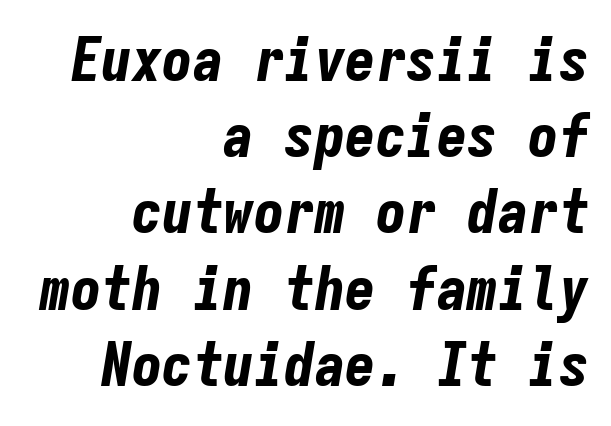
{"italic": "yes", "lean": "right", "slant_degrees": 9, "bold": "yes", "weight": "bold", "width": "condensed", "stroke_contrast": "low", "x_height": "medium", "monospaced": "yes", "underline": "no", "align": "right", "line_spacing": "normal", "line_spacing_ratio": 1.25, "letter_spacing": "normal", "letter_spacing_em": 0.0, "glyph_px": 61}
